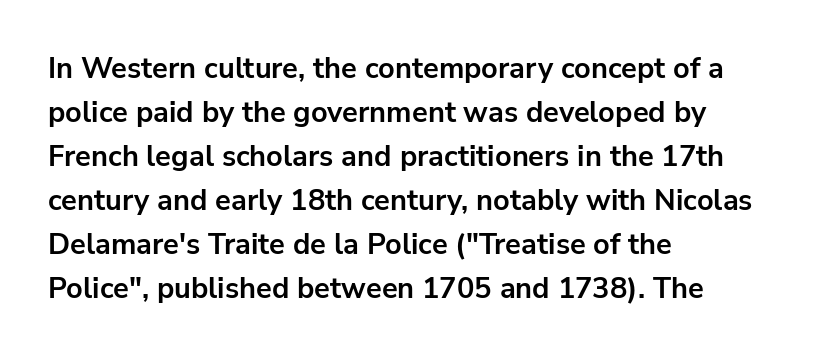
{"serif": "no", "italic": "no", "bold": "yes", "weight": "bold", "width": "normal", "stroke_contrast": "low", "x_height": "medium", "monospaced": "no", "underline": "no", "align": "left", "line_spacing": "normal", "line_spacing_ratio": 1.52, "letter_spacing": "normal", "letter_spacing_em": 0.0, "glyph_px": 29}
